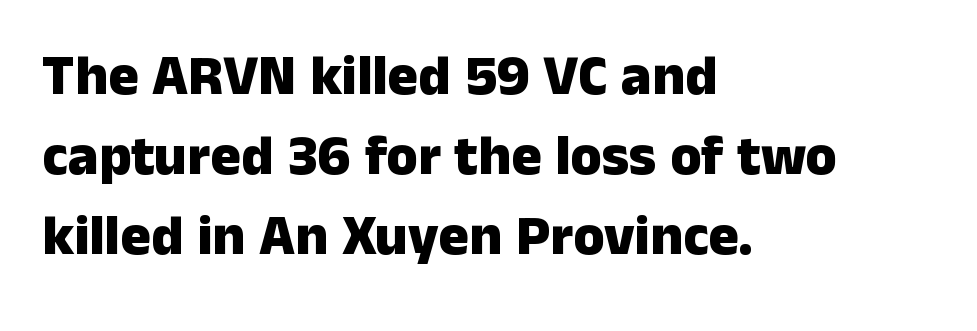
The sample has been set heavy, in full bold. Classification — sans serif. The words here are not underlined. What's the leading like? Ordinary, nothing unusual. Think of a printed novel: that variable character pitch is what you see here.
